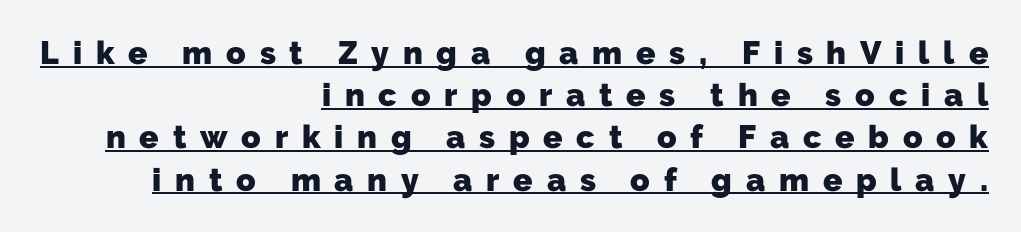
{"serif": "no", "bold": "yes", "weight": "heavy", "width": "normal", "stroke_contrast": "low", "x_height": "medium", "monospaced": "no", "underline": "yes", "align": "right", "line_spacing": "normal", "line_spacing_ratio": 1.32, "letter_spacing": "wide", "letter_spacing_em": 0.43, "glyph_px": 32}
